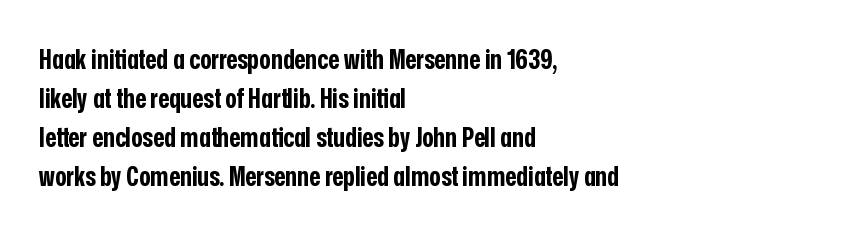
Line starts are locked; line ends wander. On the weight axis this lands at bold, roughly 700. Italic: no, the glyphs are upright roman. Glance below the letters and you will spot only blank space.
